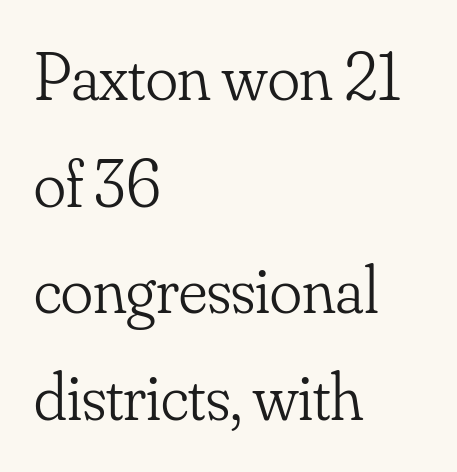
Weight class: somewhere from thin through regular. Successive baselines arrive at the customary interval. This rendering uses left alignment, leaving the right contour irregular. The string is rendered with underlining switched off. Rendered with straight, roman letterforms. You could call the tracking neutral — neither tight nor loose.
